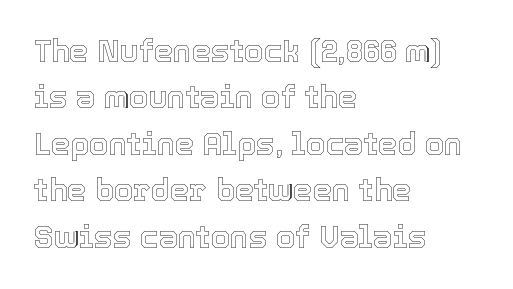
The typography opts for an upright posture over an oblique one. This sample is left-justified, so line endings fall wherever the words run out. The letters sit at their default tracking, neither squeezed nor spread. Plain, unruled lines of type. These lines are rendered in a variable-pitch font.
